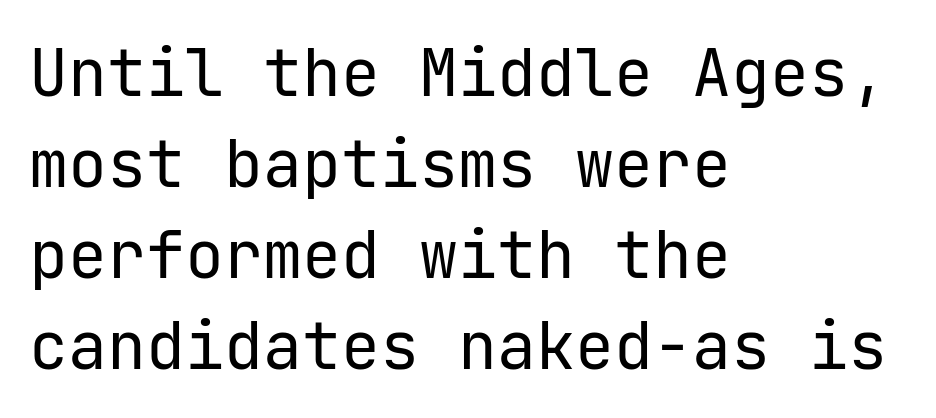
These lines are composed in type without serifs. Letters have the restrained weight of plain body copy at most. Words appear dense and cohesive because spacing is normal. Clear beneath every line of the passage.
